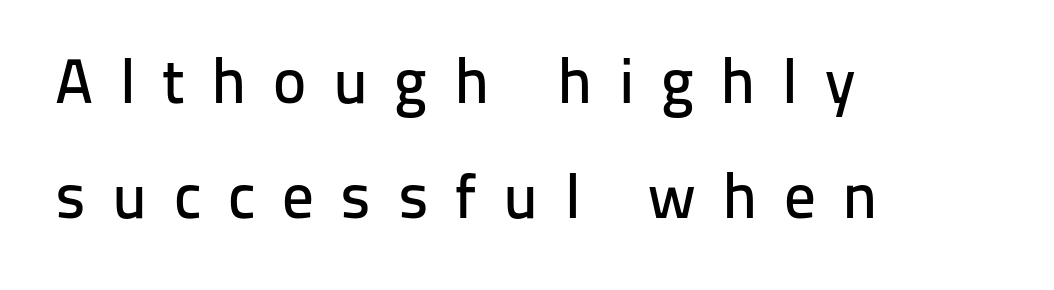
The ragged edge is on the right, which tells us the setting is flush left. Grotesque or geometric, the face here clearly has no serifs. The tracking jumps out immediately: characters are airy and widely separated. Looks like regular typesetting: each glyph gets only the width it needs.
